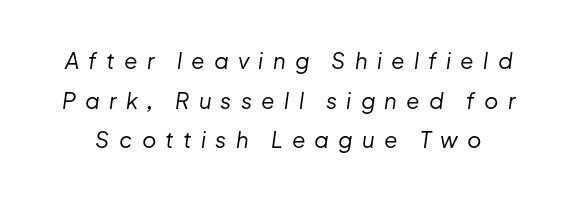
Weight: in the light-to-regular range. The font's italic variant was chosen for this text. Here the glyphs are tracked loosely, breaking word shapes into spaced letters. Clear beneath every line of the passage.
